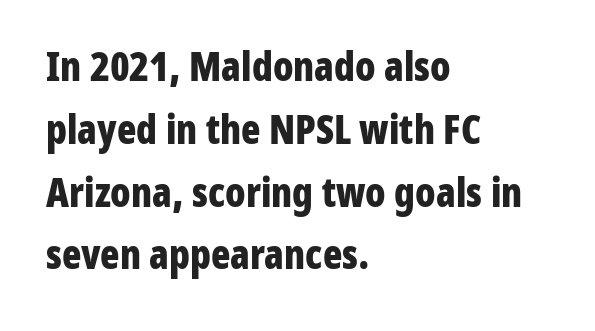
{"serif": "no", "italic": "no", "bold": "yes", "weight": "bold", "width": "condensed", "stroke_contrast": "low", "x_height": "medium", "monospaced": "no", "underline": "no", "align": "left", "line_spacing": "normal", "line_spacing_ratio": 1.57, "letter_spacing": "normal", "letter_spacing_em": 0.0, "glyph_px": 40}
